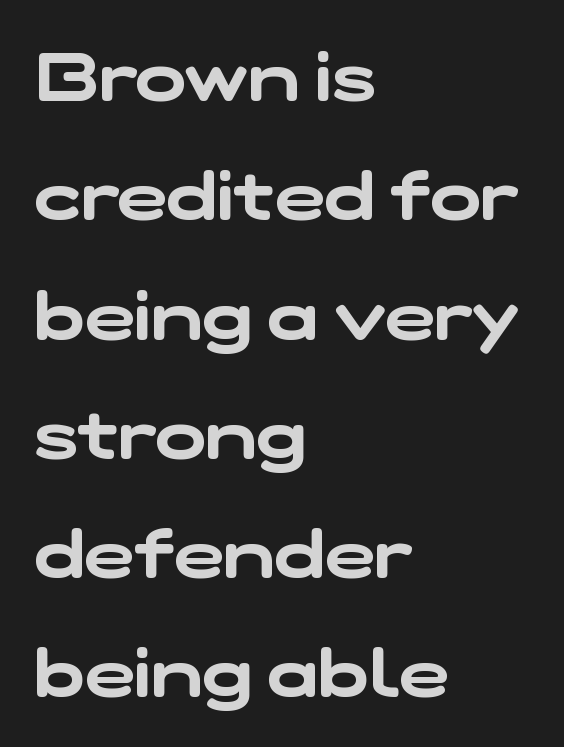
The image shows 67 px wide sans-serif type; set left-aligned, line spacing 1.78x, normal letter spacing, not underlined; low stroke contrast and a medium x-height.
